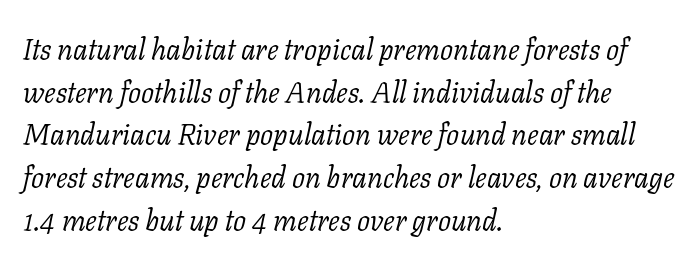
The type family on display is of the serif kind. The area under the type is left untouched. The face looks like a standard text weight, possibly lighter. The type is set solid horizontally, with unmodified tracking.
